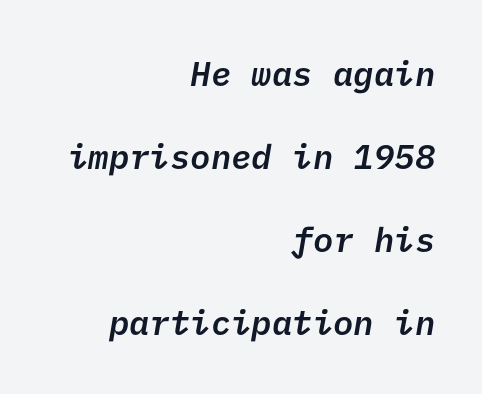
Q: Is the text bold? A: Semi-bold.
Q: Is the typeface a serif or a sans-serif typeface? A: Sans-serif.
Q: Is the text underlined? A: No.
Q: How is the paragraph aligned? A: Right-aligned.
Q: Is the spacing between letters normal or unusually wide? A: Normal.
Q: Is the spacing between lines tight, normal or loose? A: Loose.
Q: Width (condensed, normal, or wide)? A: Normal.
Q: Stroke contrast? A: Low.
Q: x-height? A: Medium.
